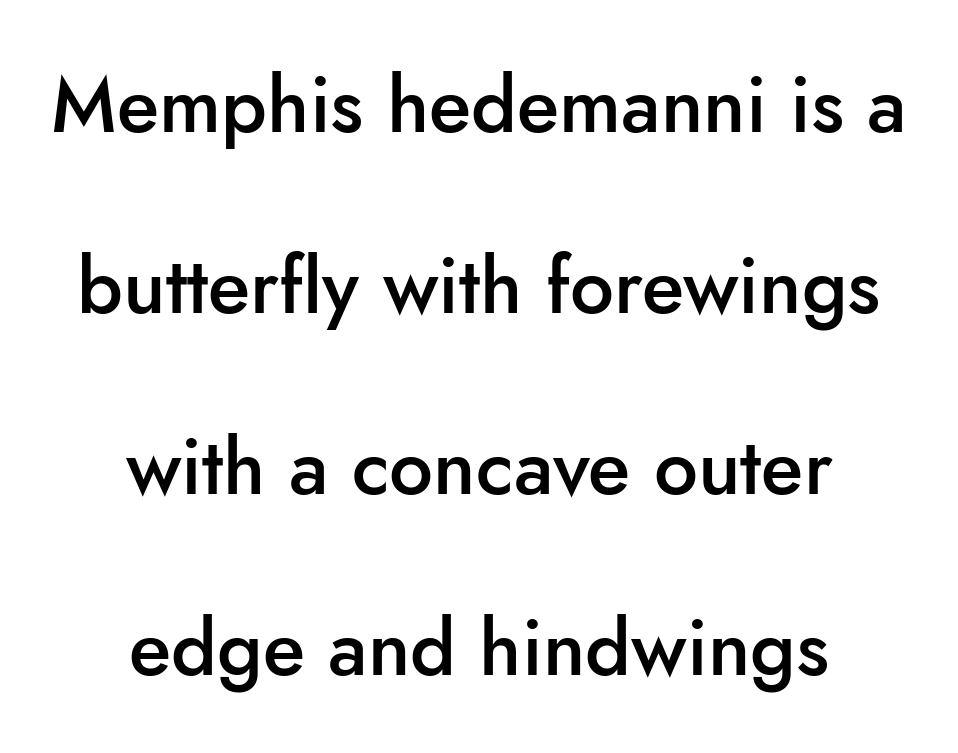
Every letter is mildly thick-stroked: semibold rather than bold. Widely set lines give the paragraph a tall, airy silhouette. No feet cap the strokes, marking this as sans-serif type. Nobody drew a line under any word here. Do the characters align in a grid? No, the font is proportional.
